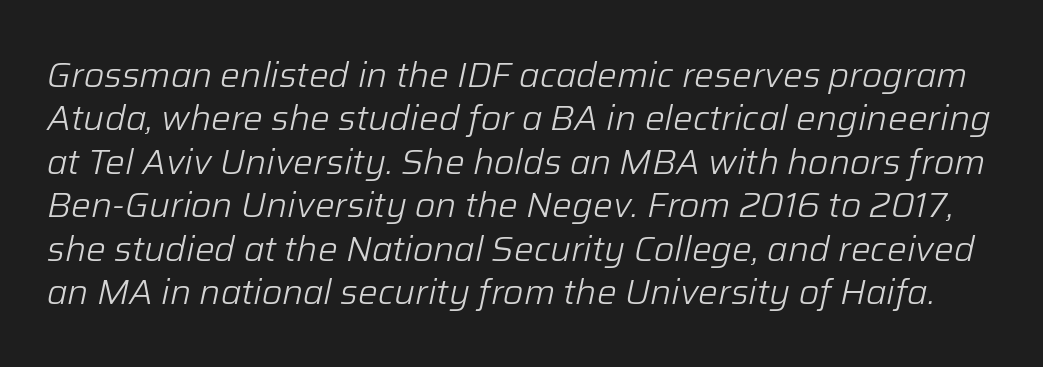
Q: Is the text bold? A: No.
Q: Is the text italic (slanted)? A: Yes, it leans right by about 12 degrees.
Q: Is the text underlined? A: No.
Q: Is the spacing between letters normal or unusually wide? A: Normal.
Q: Width (condensed, normal, or wide)? A: Normal.
Q: Stroke contrast? A: Low.
Q: x-height? A: Medium.
Q: Monospaced? A: No.
